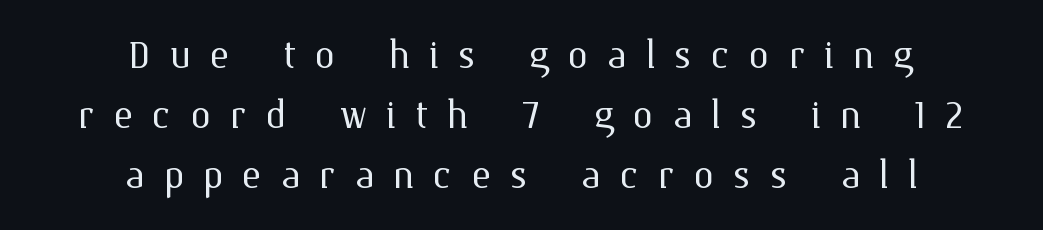
{"italic": "no", "bold": "no", "weight": "light", "width": "normal", "stroke_contrast": "medium", "x_height": "medium", "monospaced": "no", "underline": "no", "align": "center", "line_spacing": "tight", "line_spacing_ratio": 1.15, "letter_spacing": "wide", "letter_spacing_em": 0.36, "glyph_px": 52}
